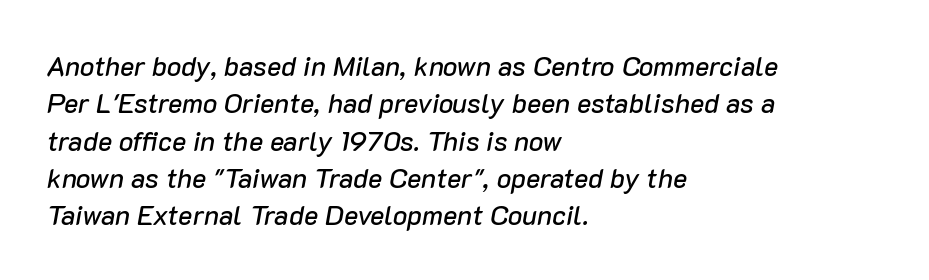
Q: Is the text italic (slanted)? A: Yes, it leans right by about 10 degrees.
Q: Is the text underlined? A: No.
Q: How is the paragraph aligned? A: Left-aligned.
Q: Is the spacing between letters normal or unusually wide? A: Normal.
Q: Is the spacing between lines tight, normal or loose? A: Normal.
